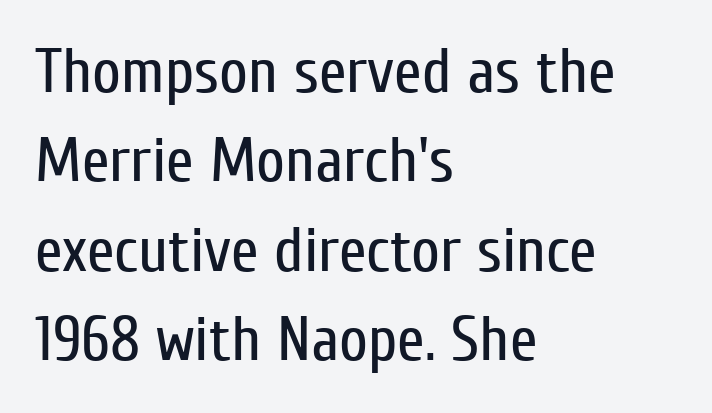
{"serif": "no", "italic": "no", "bold": "no", "weight": "regular", "width": "condensed", "stroke_contrast": "low", "x_height": "medium", "monospaced": "no", "underline": "no", "align": "left", "line_spacing": "normal", "line_spacing_ratio": 1.42, "letter_spacing": "normal", "letter_spacing_em": 0.0, "glyph_px": 63}
